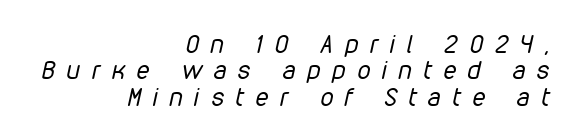
The image shows 26 px text type, italic (leaning right); set right-aligned, tight line spacing (1.01x), unusually wide letter spacing (+0.45 em), not underlined.
